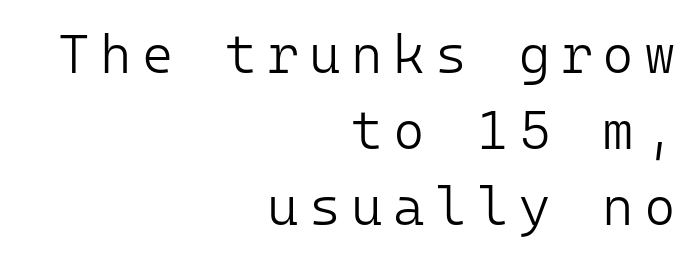
Horizontal alignment here is rightward, an uncommon choice for prose. The typesetting does not lean heavy: it is not bold. Vertical spacing — default. Look at the bottom of the vertical strokes: they stop flat, with no serifs. Bare-footed words on every line. Posture: vertical.
